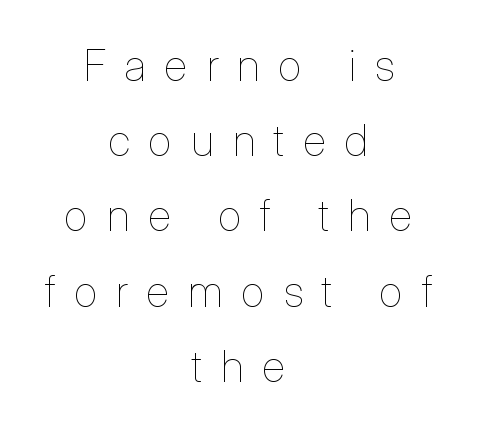
The image shows 43 px thin, condensed type, upright; set centered, line spacing 1.75x, unusually wide letter spacing (+0.45 em), not underlined; low stroke contrast and a medium x-height.
